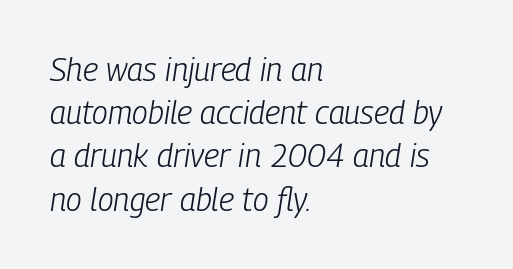
Q: Is the text bold? A: No.
Q: Is the text italic (slanted)? A: Yes, it leans right by about 9 degrees.
Q: Is the text underlined? A: No.
Q: How is the paragraph aligned? A: Left-aligned.
Q: Is the spacing between letters normal or unusually wide? A: Normal.
Q: Is the spacing between lines tight, normal or loose? A: Normal.
Q: Width (condensed, normal, or wide)? A: Condensed.
Q: Stroke contrast? A: Low.
Q: x-height? A: Medium.
Q: Monospaced? A: No.
